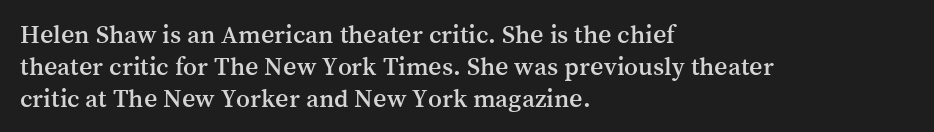
You could call the tracking neutral — neither tight nor loose. Posture: upright roman. Which margin do the lines hug? The left one — the right edge is uneven. Decoration check: the copy has no underline.
